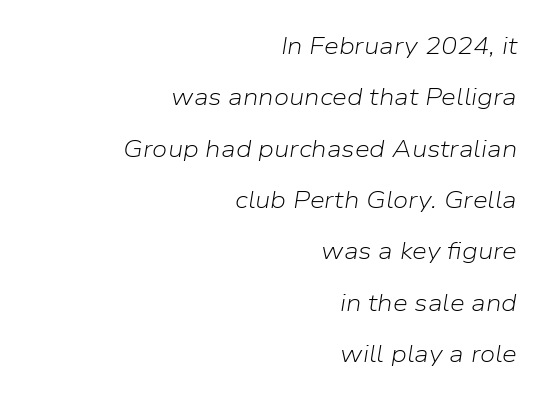
The image shows 24 px text type, italic (leaning right); set right-aligned, loose line spacing (2.14x), normal letter spacing, not underlined.
